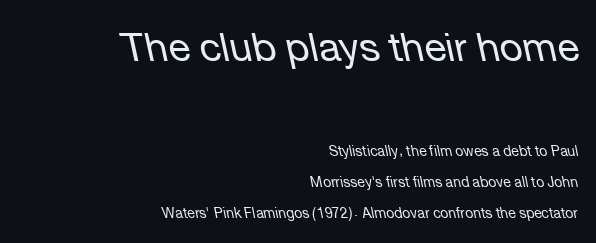
The image shows 40 px regular-weight type, italic (leaning left); set right-aligned, loose line spacing (2.24x), normal letter spacing, not underlined; the first (top) block is 2.86x larger; low stroke contrast and a medium x-height.
